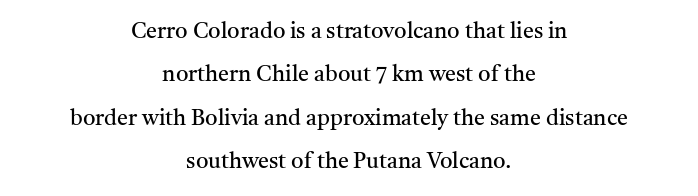
{"italic": "no", "bold": "no", "underline": "no", "align": "center", "line_spacing": "loose", "line_spacing_ratio": 1.97, "letter_spacing": "normal", "letter_spacing_em": 0.0, "glyph_px": 22}
